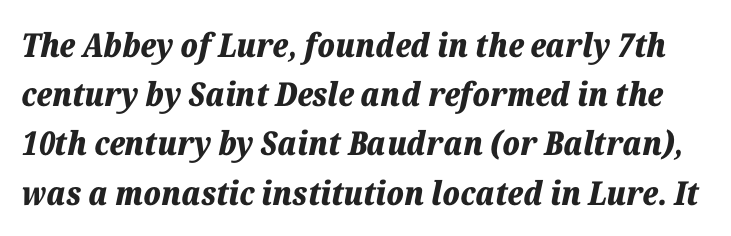
Q: Is the text bold? A: Yes.
Q: Is the text italic (slanted)? A: Yes, it leans right by about 12 degrees.
Q: Is the text underlined? A: No.
Q: Is the spacing between letters normal or unusually wide? A: Normal.
Q: Is the spacing between lines tight, normal or loose? A: Normal.
Q: Width (condensed, normal, or wide)? A: Normal.
Q: Stroke contrast? A: Low.
Q: x-height? A: Medium.
Q: Monospaced? A: No.
